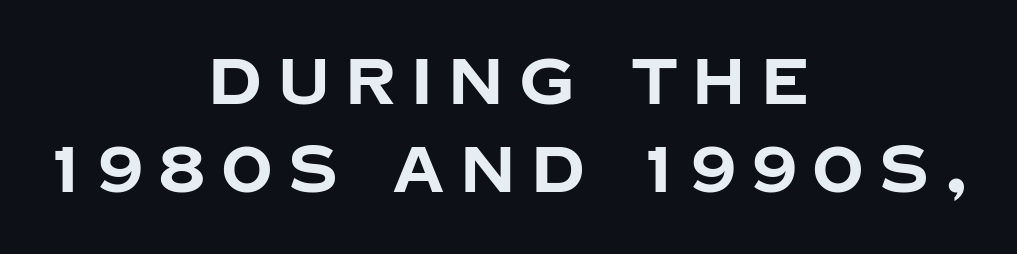
These lines were composed using upright roman letters. The rendering positions every line midway between the sides. You'd pick this weight for a headline — it's a proper bold. Descender tails drop into unmarked territory. Look at the tracking — it's clearly loosened, letters drifting apart. Nope, no serifs anywhere on these letters.
